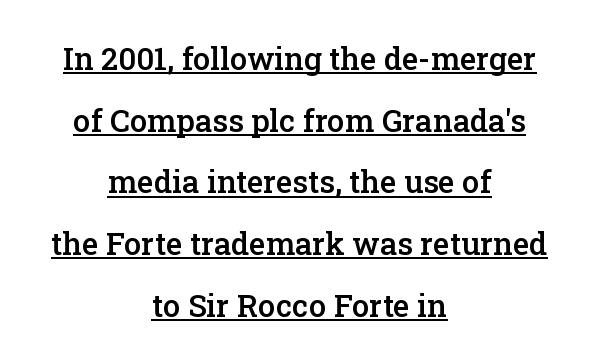
Ordinary non-slanted type is in use. Casual observation: everything's sitting right in the middle. The face used here is proportionally spaced, like ordinary book or web type. The rendering uses a large line-height, opening up the rows.
